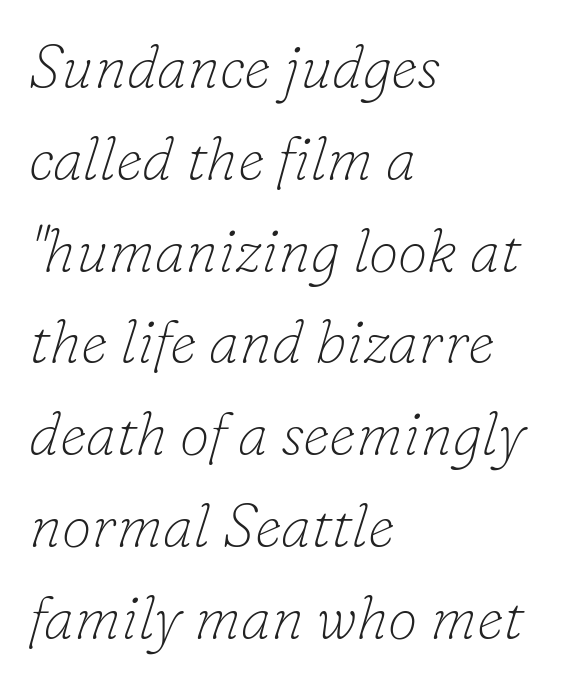
Any mark beneath the type? The region is blank. The weight would be labelled regular, book, light, or lighter still. These lines are rendered in a variable-pitch font. The line-height multiplier appears to be the usual default. The whole block is typeset with a tilt. The rendering anchors every line to the left-hand side.
